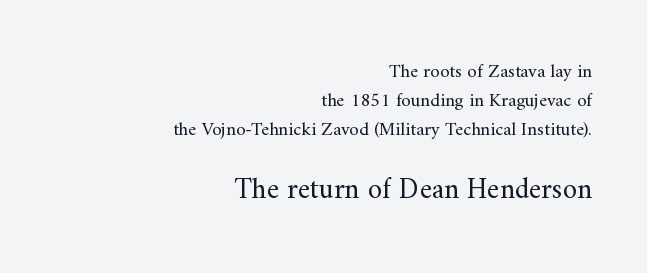
The type family on display is of the serif kind. Students, observe: this is what conventionally led text looks like. The horizontal fit of the characters is conventional and even. Beneath every word, the page is bare. Is there any slant? The stems are plumb. Each line ends at the same right margin while the left side varies.
